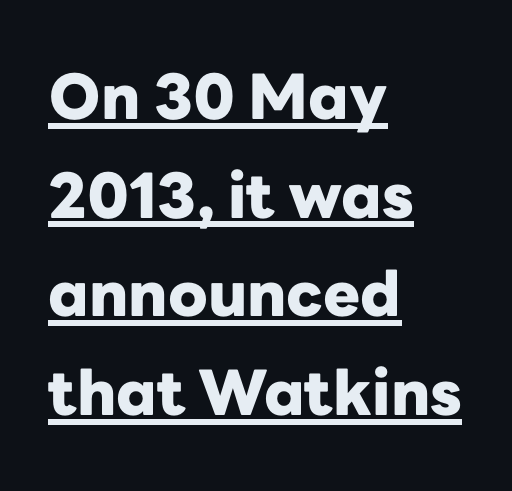
Emphasis by weight is at full strength: bold. Line starts are locked; line ends wander. Like a heading marked for emphasis, these lines bear an underscore. No extra tracking has been applied to these lines. Think of a printed novel: that variable character pitch is what you see here. The typeface chosen for these lines omits serifs.
